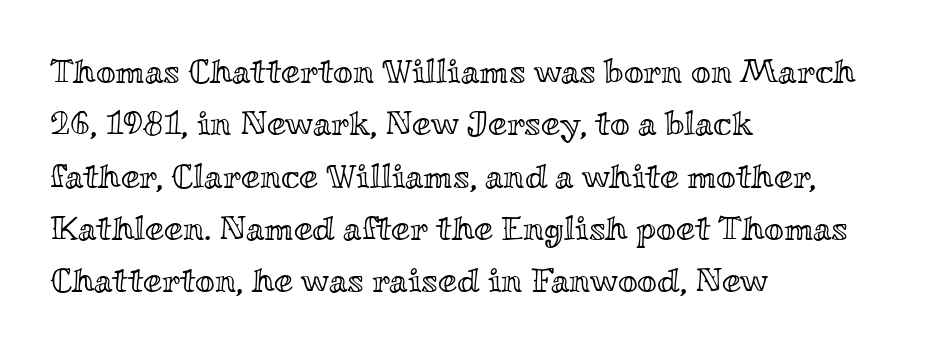
{"italic": "no", "width": "wide", "x_height": "small", "monospaced": "no", "underline": "no", "align": "left", "line_spacing": "normal", "line_spacing_ratio": 1.54, "letter_spacing": "normal", "letter_spacing_em": 0.0, "glyph_px": 34}
